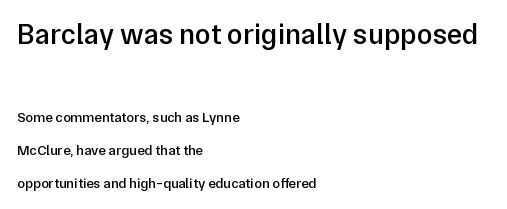
This sample uses plain, unmodified letter spacing. The block of text is sparse from top to bottom, with ample space between rows. In CSS terms this would be text-align: left. A student would notice the top passage is typeset larger than what follows. Nobody drew a line under any word here. The font family rendered here belongs to the sans-serif group.
